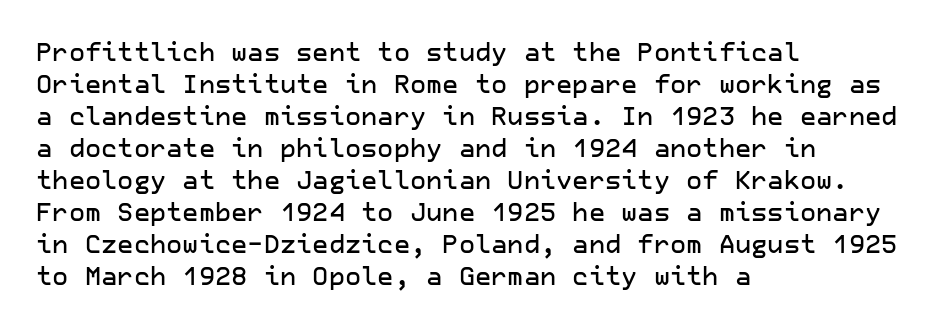
{"italic": "no", "underline": "no", "align": "left", "line_spacing": "normal", "line_spacing_ratio": 1.28, "letter_spacing": "normal", "letter_spacing_em": 0.0, "glyph_px": 25}
